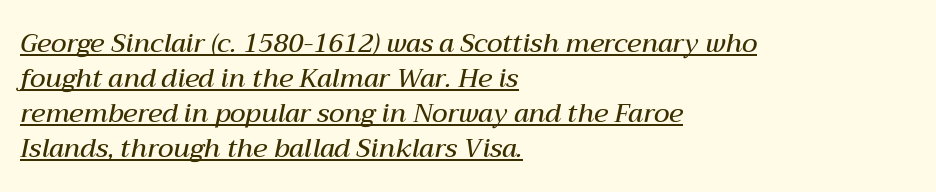
Every letter is mildly thick-stroked: semibold rather than bold. Underline: present. Words appear dense and cohesive because spacing is normal. Emphasis-style slanted type is in use. These lines stack with their left ends in a neat column. Compared with typical paragraphs, the rows here are spaced about the same.
